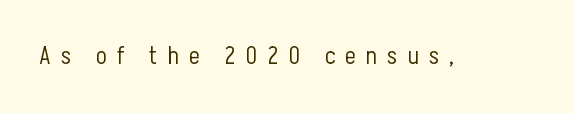
The typeface has the unassuming heft of standard copy or less. Glance below the letters and you will spot only blank space. Look at the tracking — it's clearly loosened, letters drifting apart. Posture: upright roman.
